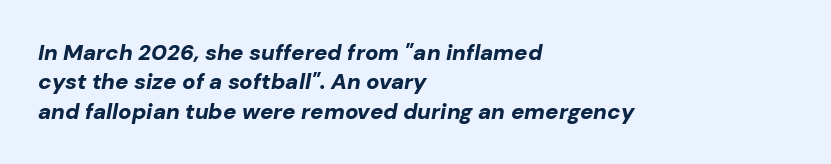
{"italic": "yes", "lean": "right", "slant_degrees": 10, "bold": "yes", "underline": "no", "align": "left", "line_spacing": "normal", "line_spacing_ratio": 1.34, "letter_spacing": "normal", "letter_spacing_em": 0.0, "glyph_px": 22}
